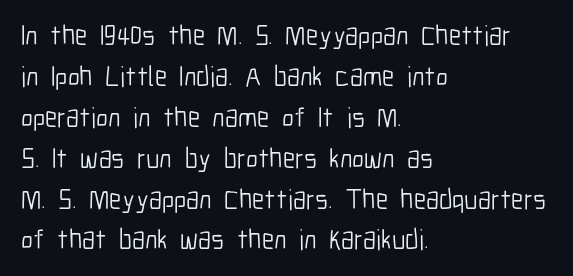
Q: Is the text bold? A: No.
Q: Is the text italic (slanted)? A: No, it is upright.
Q: Is the typeface a serif or a sans-serif typeface? A: Sans-serif.
Q: Is the text underlined? A: No.
Q: How is the paragraph aligned? A: Left-aligned.
Q: Is the spacing between letters normal or unusually wide? A: Normal.
Q: Is the spacing between lines tight, normal or loose? A: Normal.
Q: Width (condensed, normal, or wide)? A: Condensed.
Q: Stroke contrast? A: Low.
Q: x-height? A: Medium.
Q: Monospaced? A: No.
